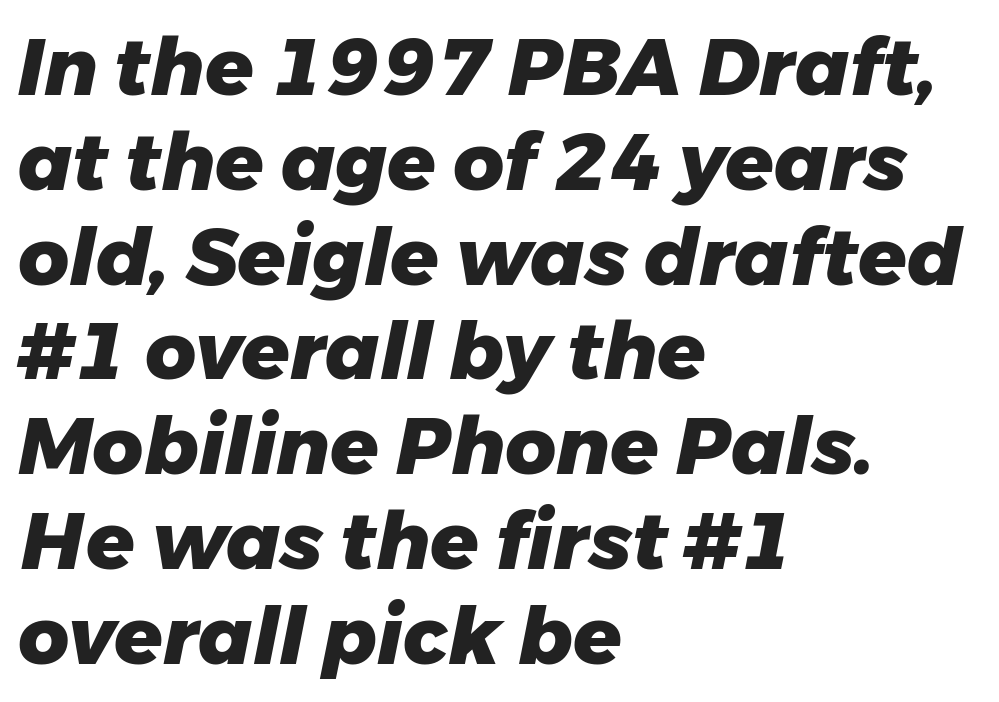
Q: Is the text bold? A: Yes.
Q: Is the text italic (slanted)? A: Yes, it leans right by about 11 degrees.
Q: Is the text underlined? A: No.
Q: How is the paragraph aligned? A: Left-aligned.
Q: Is the spacing between letters normal or unusually wide? A: Normal.
Q: Width (condensed, normal, or wide)? A: Normal.
Q: Stroke contrast? A: Low.
Q: x-height? A: Medium.
Q: Monospaced? A: No.
